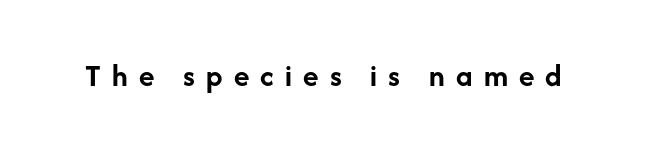
{"serif": "no", "italic": "no", "bold": "yes", "weight": "semibold", "width": "normal", "stroke_contrast": "low", "x_height": "medium", "monospaced": "no", "underline": "no", "letter_spacing": "wide", "letter_spacing_em": 0.35, "glyph_px": 32}
